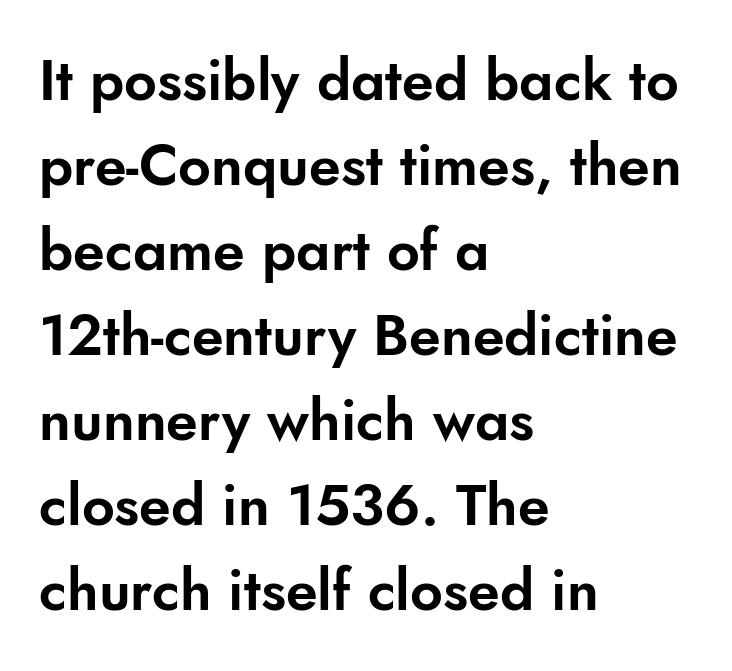
The image shows 57 px sans-serif type, upright; set left-aligned, normal line spacing (1.49x), normal letter spacing, not underlined; low stroke contrast and a small x-height.
